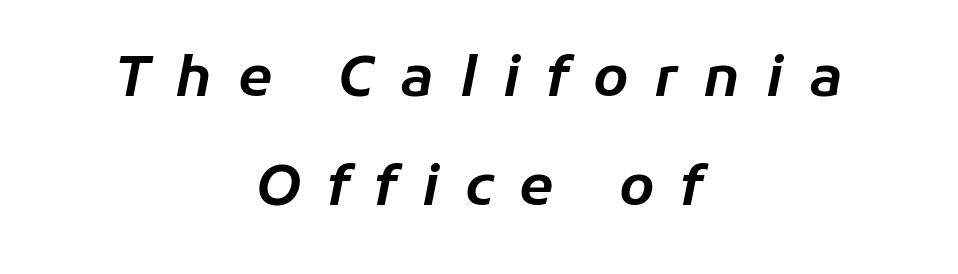
The image shows 56 px text type, italic (leaning right); set centered, loose line spacing (1.95x), unusually wide letter spacing (+0.46 em), not underlined; low stroke contrast and a medium x-height.
